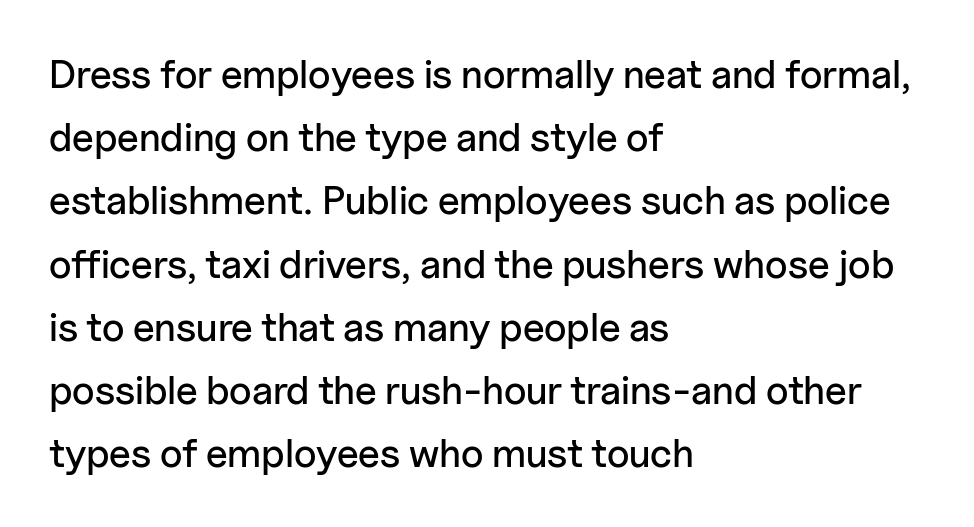
Vertically, the passage feels balanced, rows spaced as you'd expect. Ordinary non-slanted type is in use. Nobody drew a line under any word here. The rendering keeps characters at their native spacing. Line beginnings align vertically; line endings do not.
